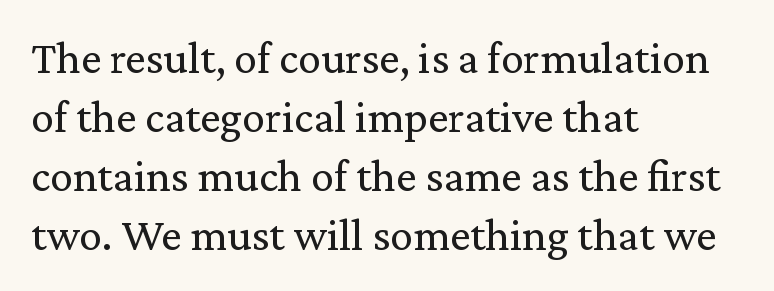
Between one letter and the next there's only the usual sliver of space. This sample uses an upright cut, with every glyph sitting square on the baseline. Reading down the column, the eye jumps a familiar distance to each next line. Varying glyph widths throughout — classic text-font behaviour.
